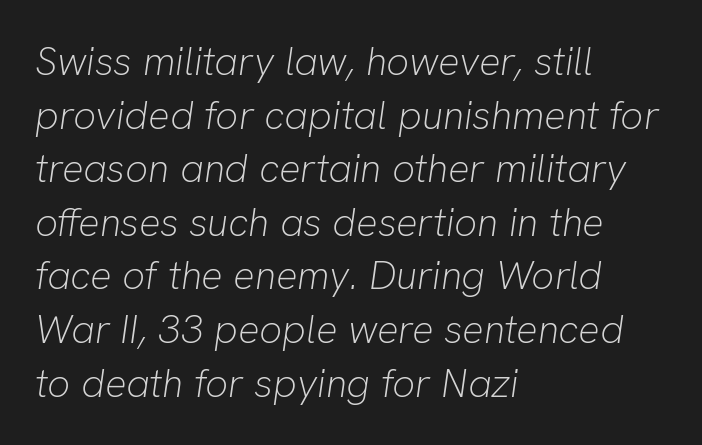
The image shows 40 px light type, italic (leaning right); set left-aligned, normal line spacing (1.34x), normal letter spacing, not underlined; low stroke contrast and a medium x-height.
